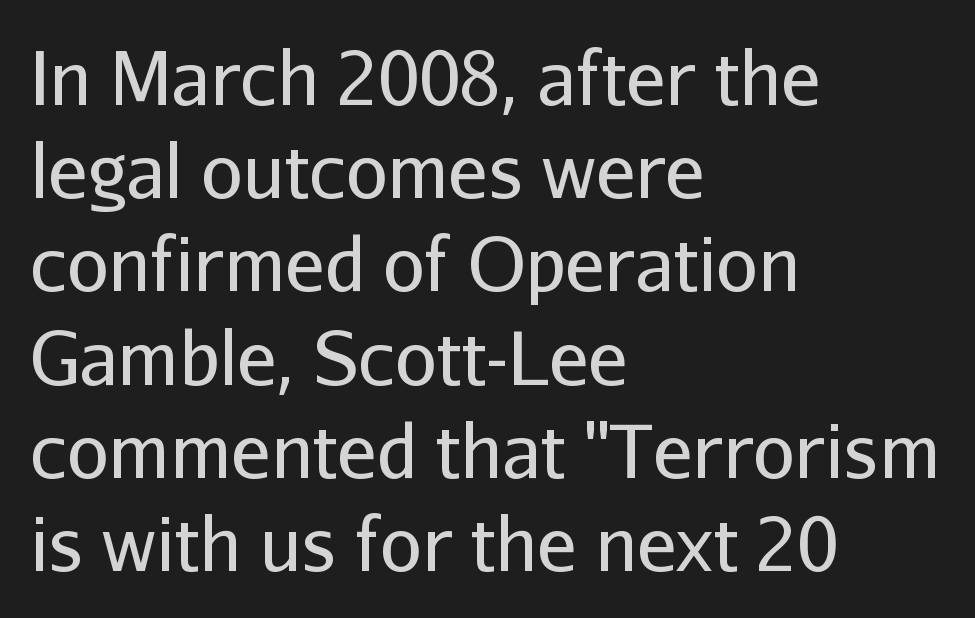
{"serif": "no", "italic": "no", "bold": "no", "weight": "regular", "width": "normal", "stroke_contrast": "low", "x_height": "medium", "monospaced": "no", "underline": "no", "align": "left", "line_spacing": "normal", "line_spacing_ratio": 1.26, "letter_spacing": "normal", "letter_spacing_em": 0.0, "glyph_px": 74}
